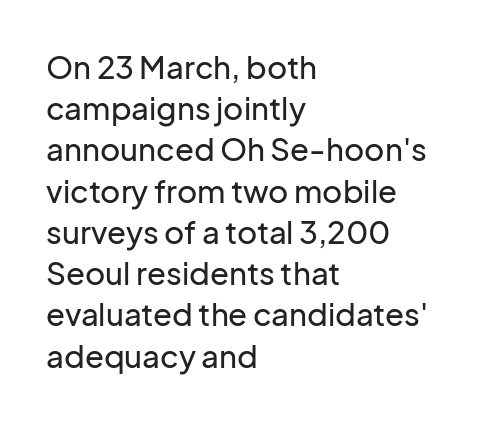
Q: Is the text italic (slanted)? A: No, it is upright.
Q: Is the typeface a serif or a sans-serif typeface? A: Sans-serif.
Q: Is the text underlined? A: No.
Q: How is the paragraph aligned? A: Left-aligned.
Q: Is the spacing between letters normal or unusually wide? A: Normal.
Q: Is the spacing between lines tight, normal or loose? A: Normal.
Q: Width (condensed, normal, or wide)? A: Normal.
Q: Stroke contrast? A: Low.
Q: x-height? A: Medium.
Q: Monospaced? A: No.
